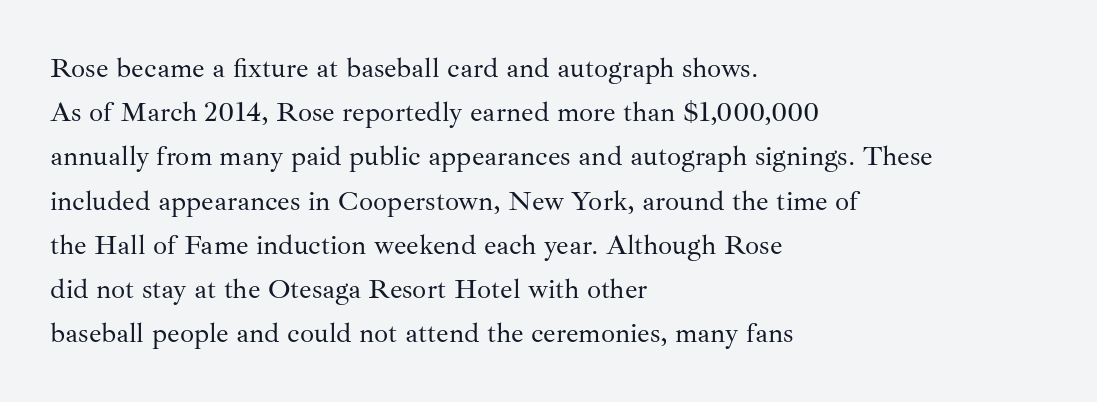
The image shows 28 px regular-weight serif type, upright; set left-aligned, normal line spacing (1.58x), normal letter spacing, not underlined; medium stroke contrast and a small x-height.
